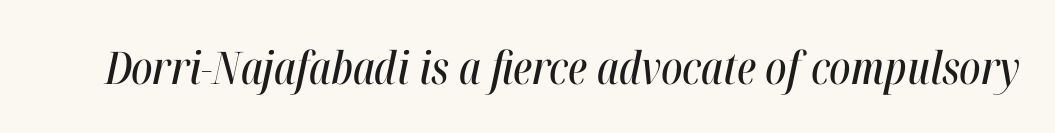
The letters sit at their default tracking, neither squeezed nor spread. Note the varied advance widths — an 'i' is clearly narrower than an 'm'. Would a proofreader flag this as italicized? Yes. Bare-footed words on every line.
